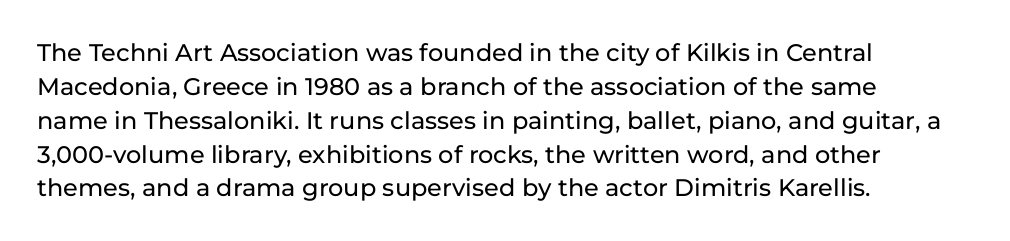
{"italic": "no", "underline": "no", "align": "left", "line_spacing": "normal", "line_spacing_ratio": 1.41, "letter_spacing": "normal", "letter_spacing_em": 0.0, "glyph_px": 24}
